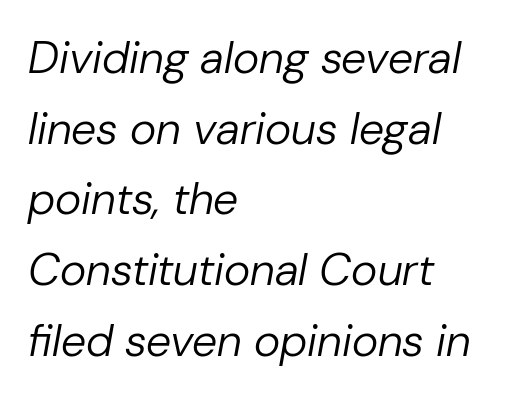
{"italic": "yes", "lean": "right", "slant_degrees": 10, "bold": "no", "weight": "regular", "width": "normal", "stroke_contrast": "low", "x_height": "medium", "monospaced": "no", "underline": "no", "align": "left", "line_spacing": "normal", "line_spacing_ratio": 1.57, "letter_spacing": "normal", "letter_spacing_em": 0.0, "glyph_px": 45}
